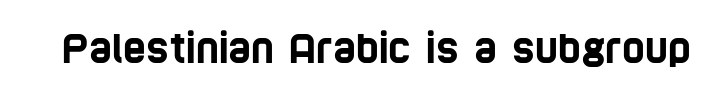
Lines of text with bare space underneath. These lines are rendered in a variable-pitch font. The tracking reads as untouched default to a designer's eye. Does the type have serifs? No, each stem ends abruptly.
